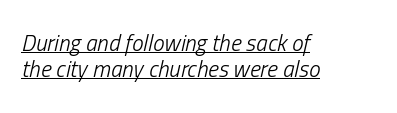
Q: Is the text bold? A: No.
Q: Is the text italic (slanted)? A: Yes, it leans right by about 13 degrees.
Q: Is the text underlined? A: Yes.
Q: How is the paragraph aligned? A: Left-aligned.
Q: Is the spacing between letters normal or unusually wide? A: Normal.
Q: Is the spacing between lines tight, normal or loose? A: Tight.
